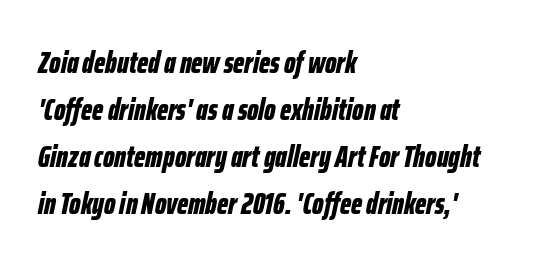
The image shows 30 px bold, condensed type, italic (leaning right); set left-aligned, normal line spacing (1.57x), normal letter spacing, not underlined; low stroke contrast and a medium x-height.
